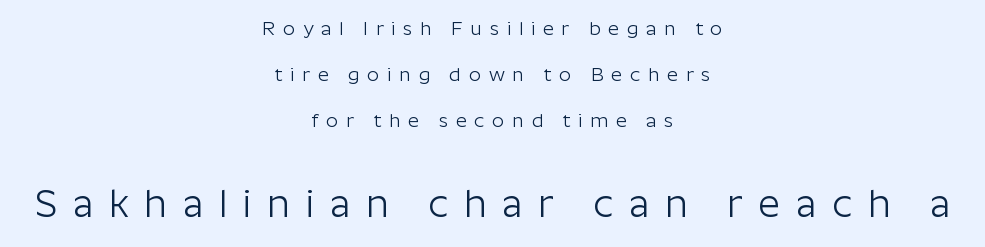
Q: Is the text bold? A: No.
Q: Is the text italic (slanted)? A: No, it is upright.
Q: Is the typeface a serif or a sans-serif typeface? A: Sans-serif.
Q: Is the text underlined? A: No.
Q: How is the paragraph aligned? A: Centered.
Q: Is the spacing between letters normal or unusually wide? A: Unusually wide.
Q: Is the spacing between lines tight, normal or loose? A: Loose.
Q: Which block of text is set in a larger size, the first (top) or the second (bottom)? A: The second (bottom) one.
Q: Width (condensed, normal, or wide)? A: Normal.
Q: Stroke contrast? A: Low.
Q: x-height? A: Medium.
Q: Monospaced? A: No.
